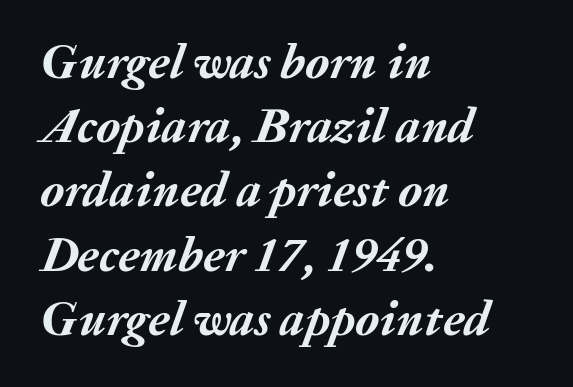
{"italic": "yes", "lean": "right", "slant_degrees": 20, "bold": "yes", "weight": "semibold", "width": "normal", "stroke_contrast": "medium", "x_height": "medium", "monospaced": "no", "underline": "no", "align": "left", "line_spacing": "normal", "line_spacing_ratio": 1.31, "letter_spacing": "normal", "letter_spacing_em": 0.0, "glyph_px": 49}
